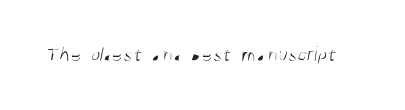
The image shows 21 px text type; set normal letter spacing, not underlined.
